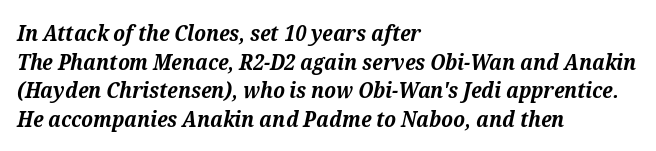
Q: Is the text bold? A: Yes.
Q: Is the text italic (slanted)? A: Yes, it leans right by about 12 degrees.
Q: Is the text underlined? A: No.
Q: How is the paragraph aligned? A: Left-aligned.
Q: Is the spacing between letters normal or unusually wide? A: Normal.
Q: Is the spacing between lines tight, normal or loose? A: Normal.
